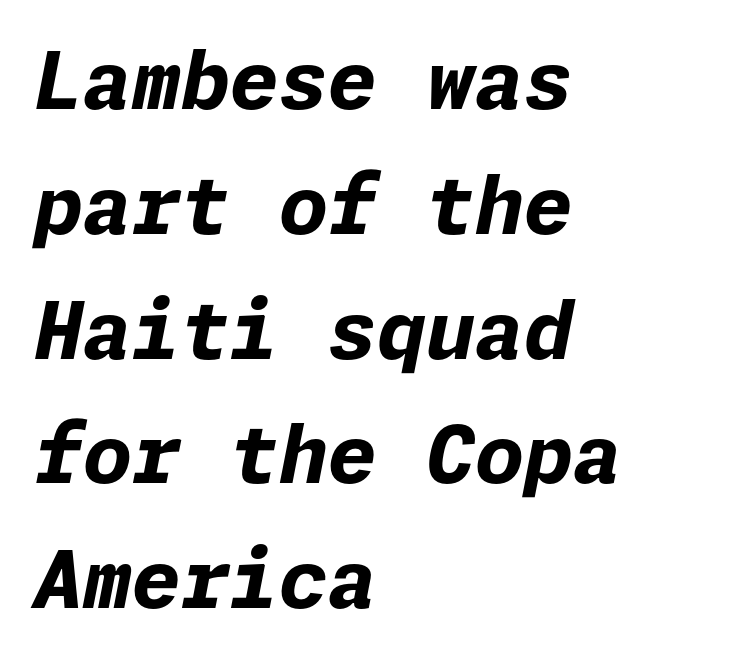
The image shows 79 px bold type, italic (leaning right); set left-aligned, normal line spacing (1.58x), normal letter spacing, not underlined; low stroke contrast and a medium x-height.
